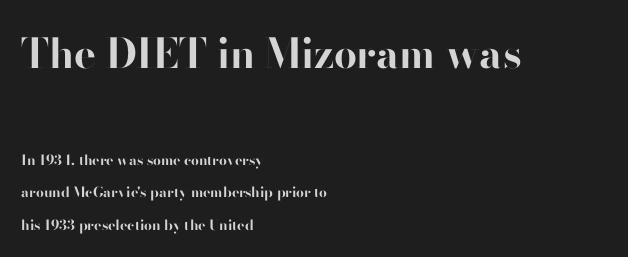
Q: Is the text bold? A: Yes.
Q: Is the text italic (slanted)? A: No, it is upright.
Q: Is the typeface a serif or a sans-serif typeface? A: Sans-serif.
Q: Is the text underlined? A: No.
Q: How is the paragraph aligned? A: Left-aligned.
Q: Is the spacing between letters normal or unusually wide? A: Normal.
Q: Is the spacing between lines tight, normal or loose? A: Loose.
Q: Which block of text is set in a larger size, the first (top) or the second (bottom)? A: The first (top) one.
Q: Width (condensed, normal, or wide)? A: Normal.
Q: Stroke contrast? A: High.
Q: x-height? A: Small.
Q: Monospaced? A: No.
